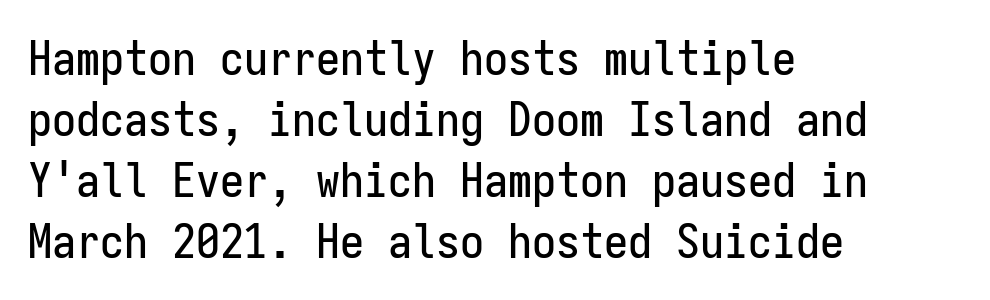
{"serif": "no", "italic": "no", "width": "condensed", "stroke_contrast": "low", "x_height": "medium", "monospaced": "yes", "underline": "no", "align": "left", "line_spacing": "normal", "line_spacing_ratio": 1.27, "letter_spacing": "normal", "letter_spacing_em": 0.0, "glyph_px": 48}
